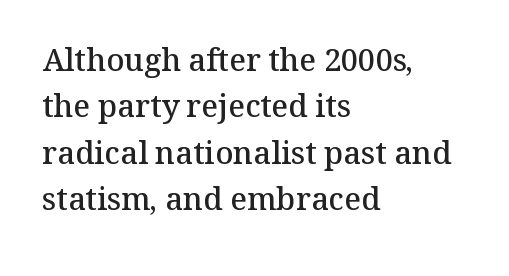
{"serif": "yes", "italic": "no", "bold": "semi", "weight": "semibold", "width": "normal", "stroke_contrast": "medium", "x_height": "medium", "monospaced": "no", "underline": "no", "align": "left", "line_spacing": "normal", "line_spacing_ratio": 1.5, "letter_spacing": "normal", "letter_spacing_em": 0.0, "glyph_px": 31}
